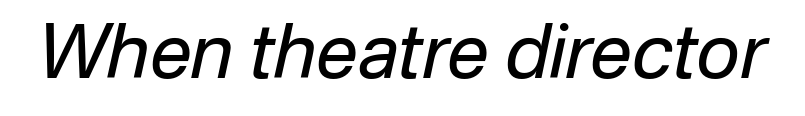
Stems and bowls with no extra thickness — not bold. The rendering applies a slant to the glyphs. Varying glyph widths throughout — classic text-font behaviour. The string is rendered with underlining switched off. A typesetter would call this zero additional tracking.
